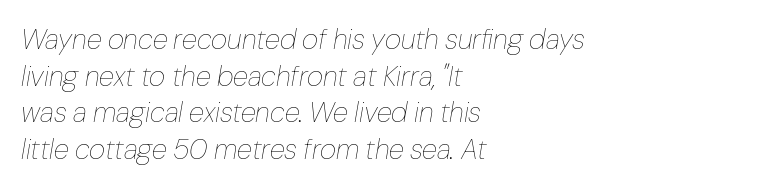
The image shows 28 px thin type, italic (leaning right); set left-aligned, normal line spacing (1.31x), normal letter spacing, not underlined; low stroke contrast and a medium x-height.
